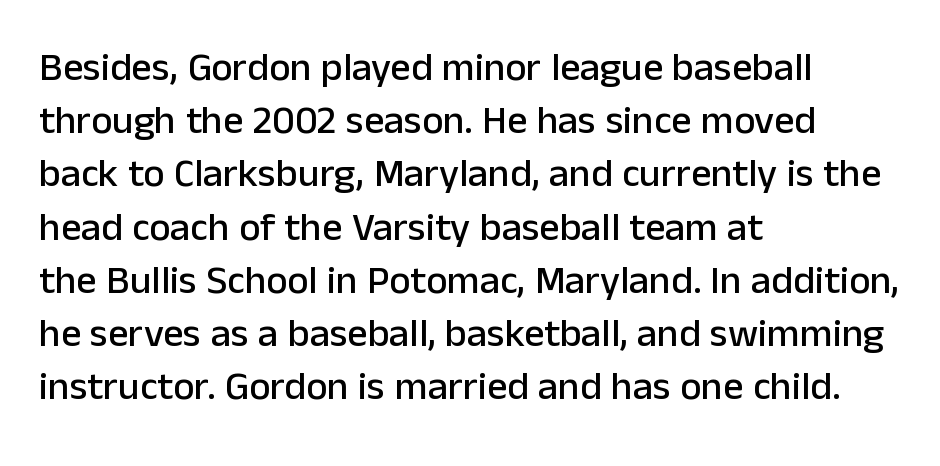
Words appear dense and cohesive because spacing is normal. Beneath every word, the page is bare. This is the regular roman posture of the typeface. A student would call this left alignment; a typographer would say flush left, rag right. Note: no serifs on the glyphs. Varying glyph widths throughout — classic text-font behaviour.
